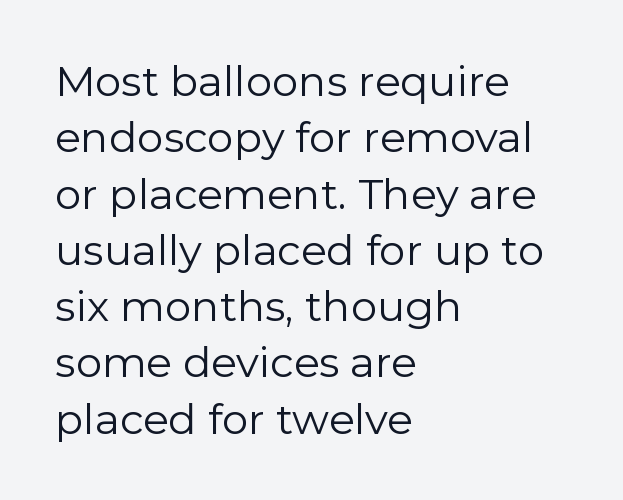
Q: Is the text bold? A: No.
Q: Is the text italic (slanted)? A: No, it is upright.
Q: Is the typeface a serif or a sans-serif typeface? A: Sans-serif.
Q: Is the text underlined? A: No.
Q: How is the paragraph aligned? A: Left-aligned.
Q: Is the spacing between letters normal or unusually wide? A: Normal.
Q: Is the spacing between lines tight, normal or loose? A: Normal.
Q: Width (condensed, normal, or wide)? A: Normal.
Q: Stroke contrast? A: Low.
Q: x-height? A: Medium.
Q: Monospaced? A: No.
